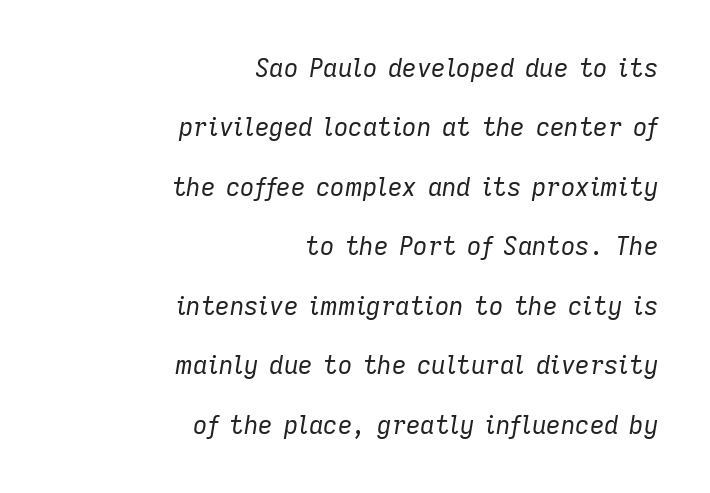
{"italic": "yes", "lean": "right", "slant_degrees": 9, "bold": "no", "underline": "no", "align": "right", "line_spacing": "loose", "line_spacing_ratio": 2.38, "letter_spacing": "normal", "letter_spacing_em": 0.0, "glyph_px": 25}
